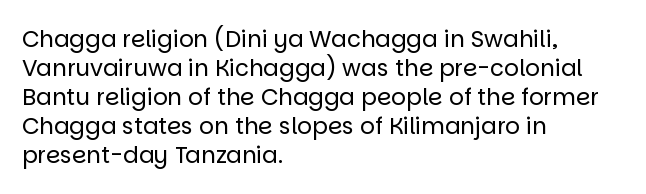
The image shows 23 px text type, upright; set left-aligned, normal line spacing (1.26x), normal letter spacing, not underlined.
